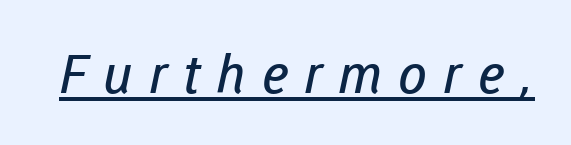
Q: Is the text bold? A: No.
Q: Is the typeface a serif or a sans-serif typeface? A: Sans-serif.
Q: Is the text underlined? A: Yes.
Q: Is the spacing between letters normal or unusually wide? A: Unusually wide.
Q: Width (condensed, normal, or wide)? A: Normal.
Q: Stroke contrast? A: Low.
Q: x-height? A: Medium.
Q: Monospaced? A: No.
